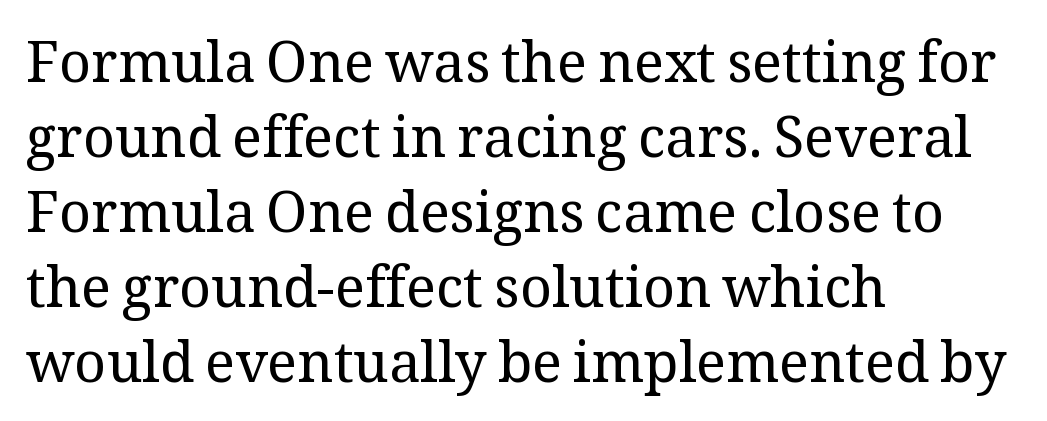
Is the block centered? No — it sits flush against the left margin. Characters remain perfectly vertical along every line. Yep, those are serifs on the letters. The face used here is proportionally spaced, like ordinary book or web type. This rendering leaves character spacing at its baseline value. The lines sit at an ordinary, default distance from one another.
